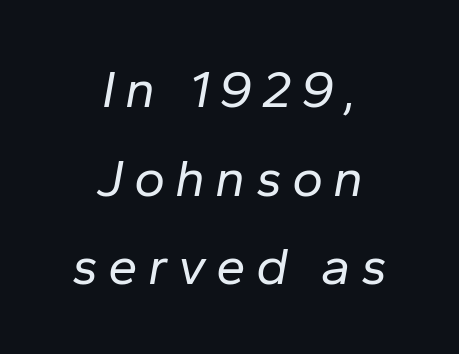
Think standard paragraph weight, or any step lighter than that. In terms of posture, this sample is oblique. The face used here is proportionally spaced, like ordinary book or web type. Vertical spacing — default. Has an underline been added? It has not. Neither beginnings nor endings align; midpoints do.
